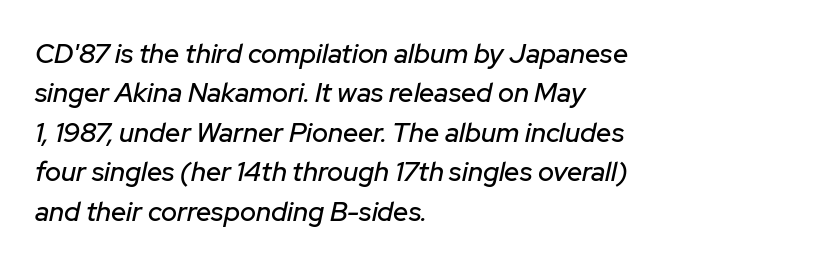
Any mark beneath the type? The region is blank. Italic: yes, the glyphs are oblique. The rendering anchors every line to the left-hand side. There is no visible air inserted between adjacent glyphs.
